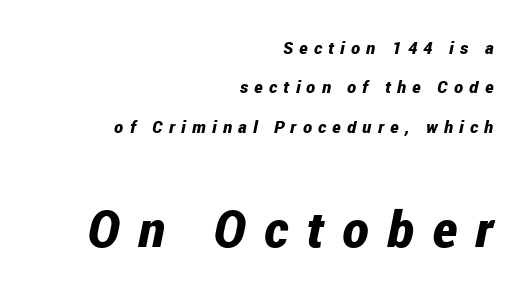
Q: Is the text bold? A: Yes.
Q: Is the text italic (slanted)? A: Yes, it leans right by about 12 degrees.
Q: Is the text underlined? A: No.
Q: How is the paragraph aligned? A: Right-aligned.
Q: Is the spacing between letters normal or unusually wide? A: Unusually wide.
Q: Is the spacing between lines tight, normal or loose? A: Loose.
Q: Which block of text is set in a larger size, the first (top) or the second (bottom)? A: The second (bottom) one.
Q: Width (condensed, normal, or wide)? A: Condensed.
Q: Stroke contrast? A: Low.
Q: x-height? A: Medium.
Q: Monospaced? A: No.
